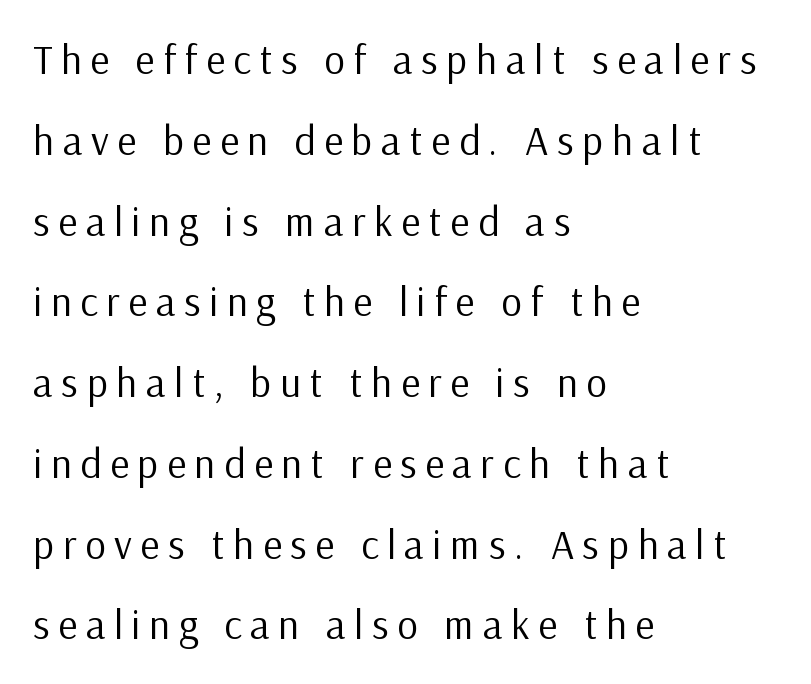
{"serif": "no", "italic": "no", "bold": "no", "weight": "regular", "width": "normal", "stroke_contrast": "low", "x_height": "medium", "monospaced": "no", "underline": "no", "align": "left", "line_spacing": "loose", "line_spacing_ratio": 1.97, "letter_spacing": "wide", "letter_spacing_em": 0.21, "glyph_px": 41}
